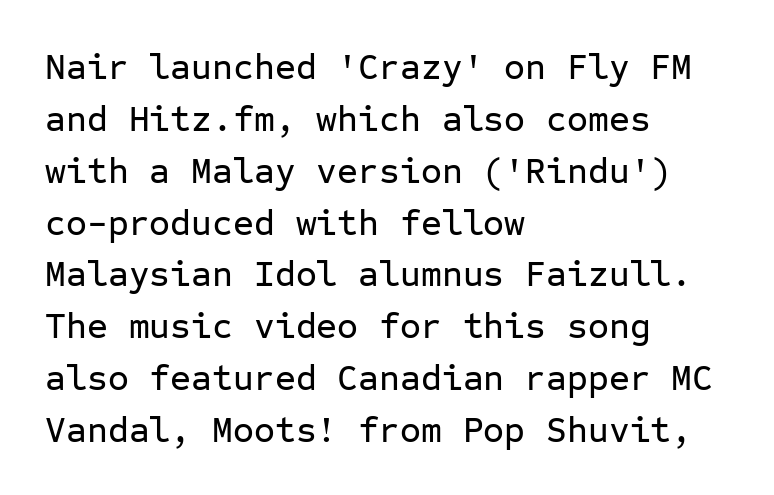
{"serif": "no", "italic": "no", "width": "normal", "stroke_contrast": "low", "x_height": "medium", "monospaced": "yes", "underline": "no", "align": "left", "line_spacing": "normal", "line_spacing_ratio": 1.44, "letter_spacing": "normal", "letter_spacing_em": 0.0, "glyph_px": 36}
